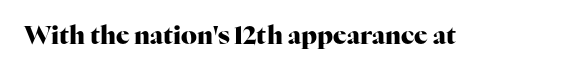
Q: Is the text bold? A: Yes.
Q: Is the text italic (slanted)? A: No, it is upright.
Q: Is the text underlined? A: No.
Q: Is the spacing between letters normal or unusually wide? A: Normal.
